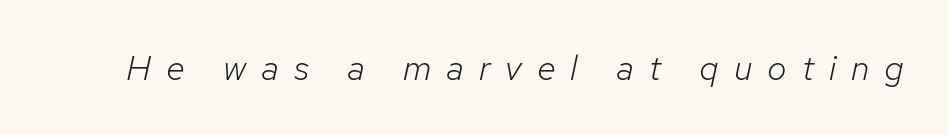
Q: Is the text bold? A: No.
Q: Is the text italic (slanted)? A: Yes, it leans right by about 12 degrees.
Q: Is the text underlined? A: No.
Q: Is the spacing between letters normal or unusually wide? A: Unusually wide.
Q: Width (condensed, normal, or wide)? A: Normal.
Q: Stroke contrast? A: Low.
Q: x-height? A: Medium.
Q: Monospaced? A: No.
